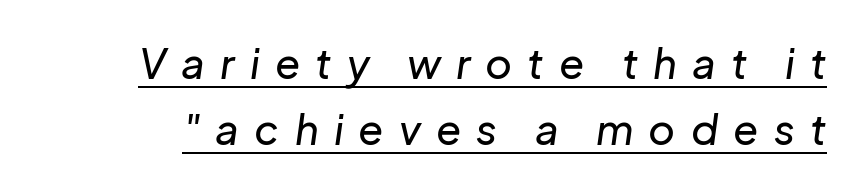
Q: Is the text italic (slanted)? A: Yes, it leans right by about 8 degrees.
Q: Is the text underlined? A: Yes.
Q: Is the spacing between letters normal or unusually wide? A: Unusually wide.
Q: Is the spacing between lines tight, normal or loose? A: Normal.
Q: Width (condensed, normal, or wide)? A: Normal.
Q: Stroke contrast? A: Low.
Q: x-height? A: Medium.
Q: Monospaced? A: No.
